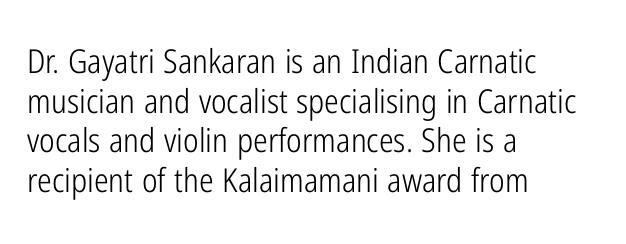
The image shows 33 px light, condensed sans-serif type, upright; set left-aligned, line spacing 1.2x, normal letter spacing, not underlined; low stroke contrast and a medium x-height.
